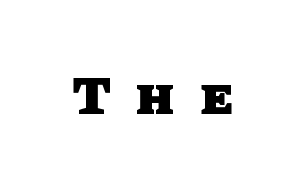
{"serif": "no", "bold": "yes", "weight": "heavy", "width": "normal", "stroke_contrast": "low", "x_height": "large", "monospaced": "no", "underline": "no", "letter_spacing": "wide", "letter_spacing_em": 0.48, "glyph_px": 54}
